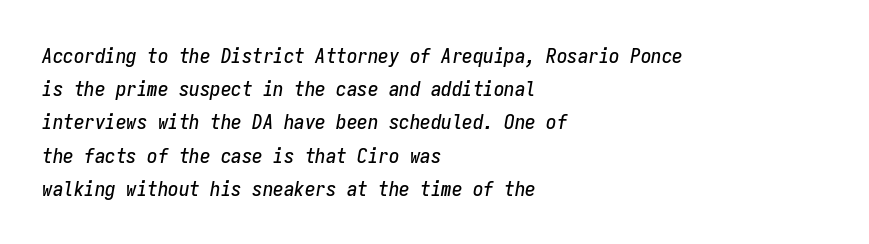
Line starts are locked; line ends wander. Descender tails drop into unmarked territory. This sample uses plain, unmodified letter spacing. Vertically, the passage feels balanced, rows spaced as you'd expect. Does the lettering tilt? It does — this is italic.
